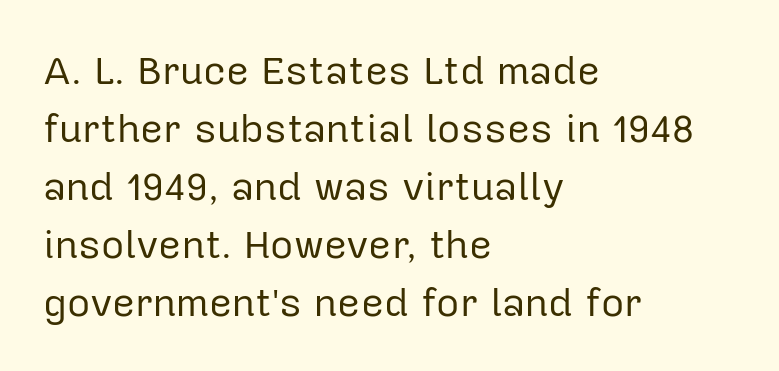
The image shows 40 px regular-weight sans-serif type, upright; set left-aligned, normal line spacing (1.45x), normal letter spacing, not underlined; low stroke contrast and a medium x-height.
